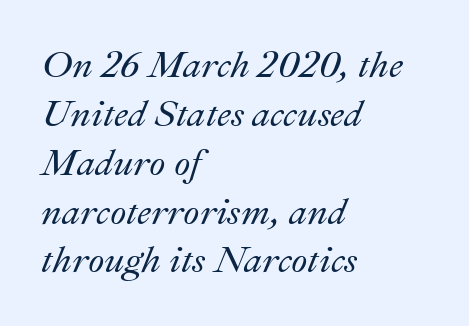
These lines keep a tight, regular rhythm from letter to letter. The gap between lines stays unmarked. Rendered with sloped, italic letterforms. This block has exactly the height ordinary leading produces.
